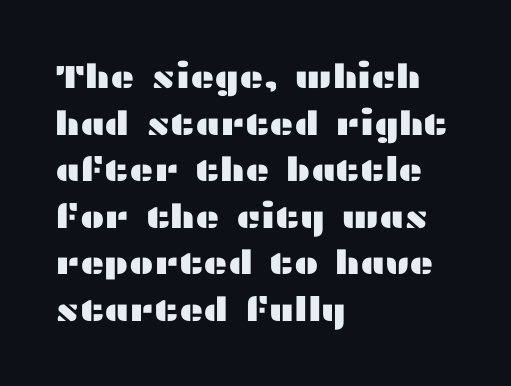
{"serif": "no", "italic": "no", "width": "wide", "stroke_contrast": "medium", "x_height": "medium", "monospaced": "no", "underline": "no", "align": "left", "line_spacing": "normal", "line_spacing_ratio": 1.41, "letter_spacing": "normal", "letter_spacing_em": 0.0, "glyph_px": 33}
